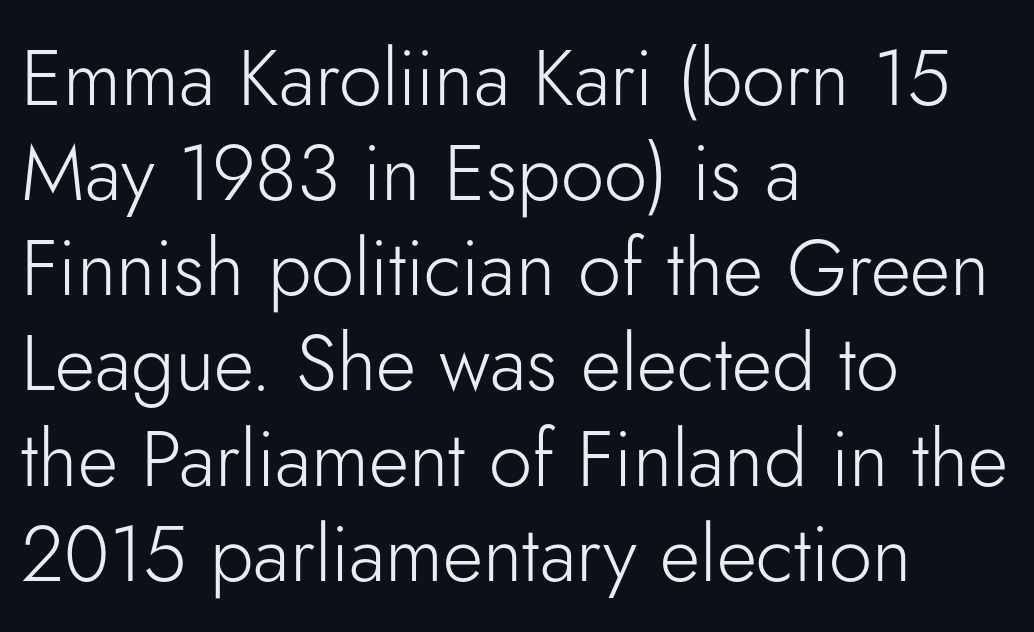
Q: Is the text bold? A: No.
Q: Is the text italic (slanted)? A: No, it is upright.
Q: Is the typeface a serif or a sans-serif typeface? A: Sans-serif.
Q: Is the text underlined? A: No.
Q: How is the paragraph aligned? A: Left-aligned.
Q: Is the spacing between letters normal or unusually wide? A: Normal.
Q: Width (condensed, normal, or wide)? A: Normal.
Q: Stroke contrast? A: Low.
Q: x-height? A: Small.
Q: Monospaced? A: No.
